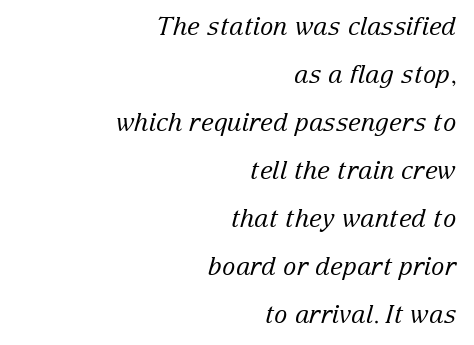
Q: Is the text bold? A: No.
Q: Is the text italic (slanted)? A: Yes, it leans right by about 15 degrees.
Q: Is the text underlined? A: No.
Q: How is the paragraph aligned? A: Right-aligned.
Q: Is the spacing between letters normal or unusually wide? A: Normal.
Q: Is the spacing between lines tight, normal or loose? A: Loose.
